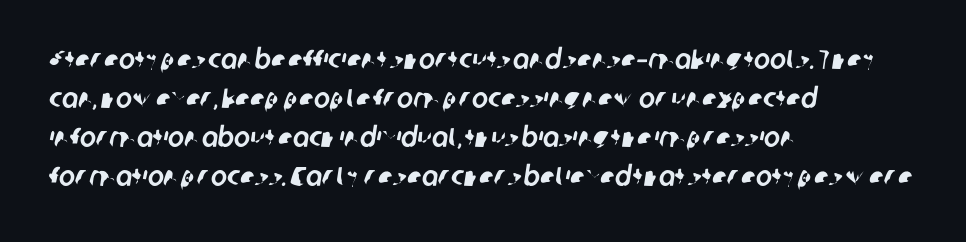
This block has exactly the height ordinary leading produces. Each word holds together tightly as a unit, with standard inter-letter gaps. In CSS terms this would be text-align: left. This rendering features lettering with no underline.
